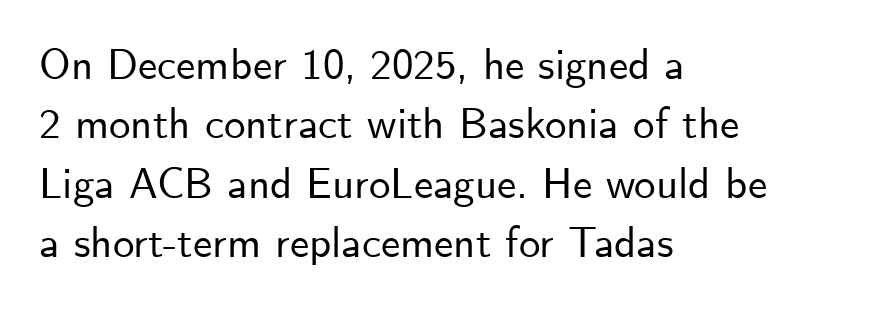
Q: Is the text italic (slanted)? A: No, it is upright.
Q: Is the typeface a serif or a sans-serif typeface? A: Sans-serif.
Q: Is the text underlined? A: No.
Q: How is the paragraph aligned? A: Left-aligned.
Q: Is the spacing between letters normal or unusually wide? A: Normal.
Q: Is the spacing between lines tight, normal or loose? A: Normal.
Q: Width (condensed, normal, or wide)? A: Normal.
Q: Stroke contrast? A: Low.
Q: x-height? A: Small.
Q: Monospaced? A: No.
